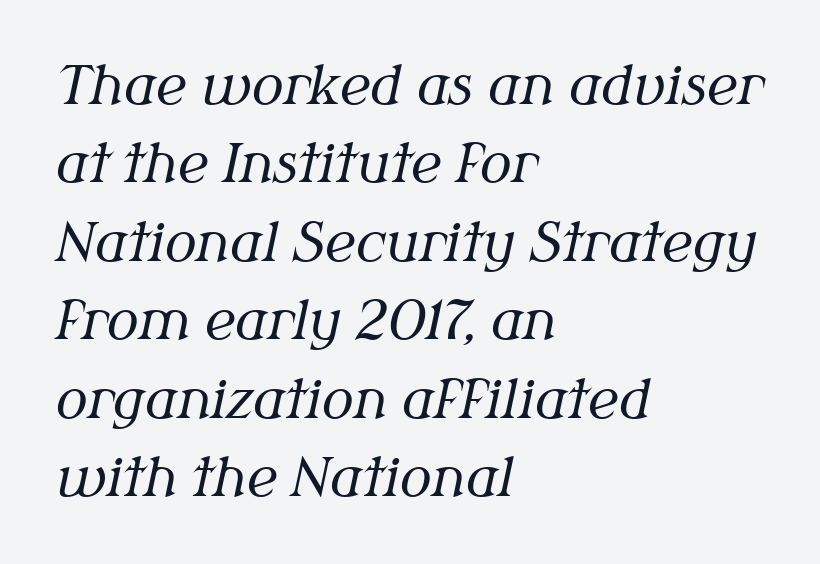
{"serif": "yes", "italic": "yes", "lean": "right", "slant_degrees": 12, "bold": "no", "weight": "regular", "width": "normal", "stroke_contrast": "medium", "x_height": "medium", "monospaced": "no", "underline": "no", "align": "left", "line_spacing": "normal", "line_spacing_ratio": 1.48, "letter_spacing": "normal", "letter_spacing_em": 0.0, "glyph_px": 53}
